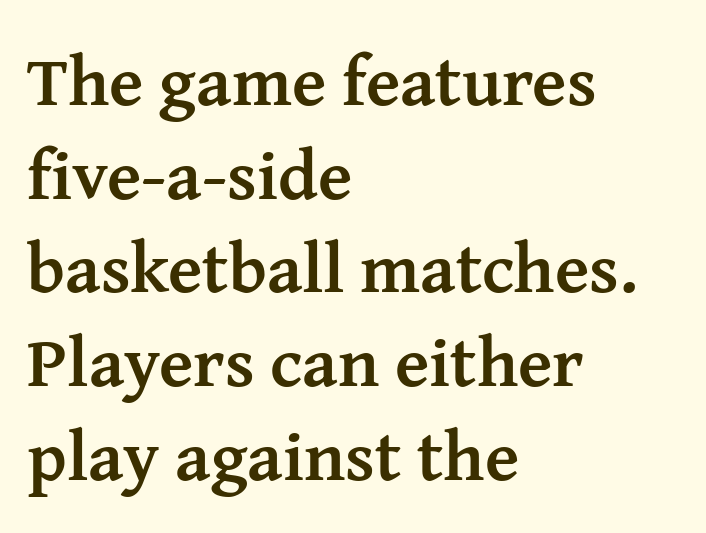
Q: Is the text bold? A: Yes.
Q: Is the text italic (slanted)? A: No, it is upright.
Q: Is the typeface a serif or a sans-serif typeface? A: Serif.
Q: Is the text underlined? A: No.
Q: How is the paragraph aligned? A: Left-aligned.
Q: Is the spacing between letters normal or unusually wide? A: Normal.
Q: Is the spacing between lines tight, normal or loose? A: Normal.
Q: Width (condensed, normal, or wide)? A: Normal.
Q: Stroke contrast? A: Medium.
Q: x-height? A: Medium.
Q: Monospaced? A: No.
